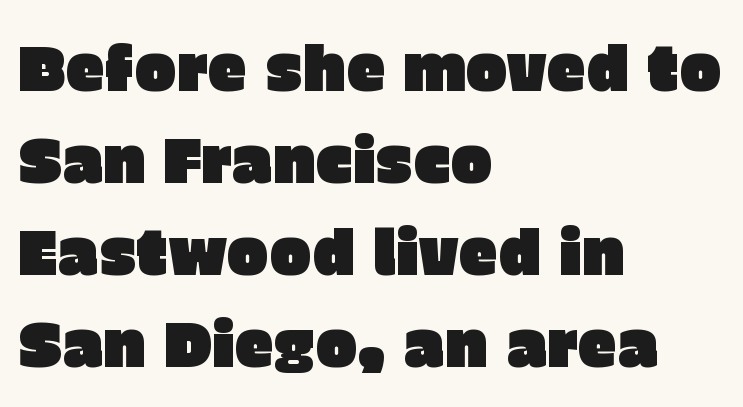
Q: Is the text italic (slanted)? A: No, it is upright.
Q: Is the typeface a serif or a sans-serif typeface? A: Sans-serif.
Q: Is the text underlined? A: No.
Q: How is the paragraph aligned? A: Left-aligned.
Q: Is the spacing between letters normal or unusually wide? A: Normal.
Q: Is the spacing between lines tight, normal or loose? A: Normal.
Q: Width (condensed, normal, or wide)? A: Normal.
Q: Stroke contrast? A: Low.
Q: x-height? A: Large.
Q: Monospaced? A: No.
